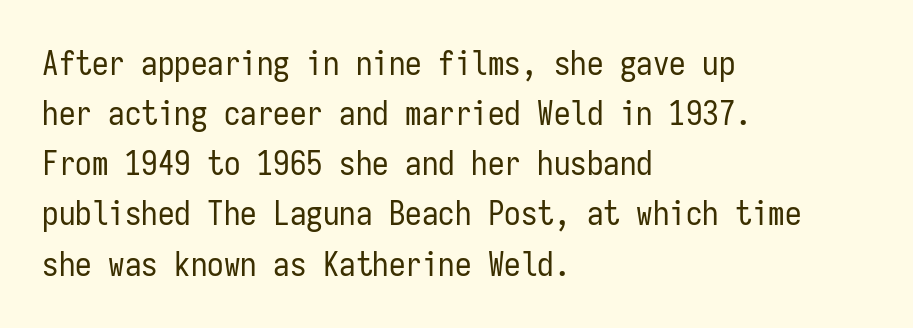
The image shows 33 px regular-weight, condensed sans-serif type, upright, monospaced; set left-aligned, normal line spacing (1.52x), normal letter spacing, not underlined; low stroke contrast and a medium x-height.
